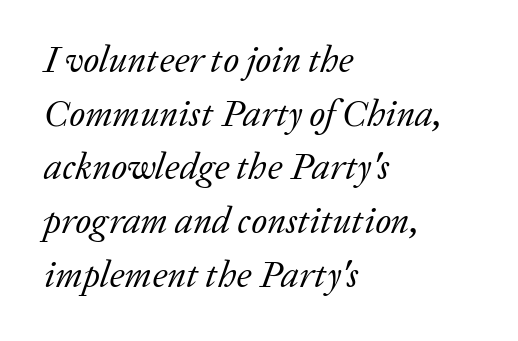
Q: Is the text bold? A: No.
Q: Is the text italic (slanted)? A: Yes, it leans right by about 20 degrees.
Q: Is the typeface a serif or a sans-serif typeface? A: Serif.
Q: Is the text underlined? A: No.
Q: How is the paragraph aligned? A: Left-aligned.
Q: Is the spacing between letters normal or unusually wide? A: Normal.
Q: Is the spacing between lines tight, normal or loose? A: Normal.
Q: Width (condensed, normal, or wide)? A: Normal.
Q: Stroke contrast? A: Low.
Q: x-height? A: Medium.
Q: Monospaced? A: No.
